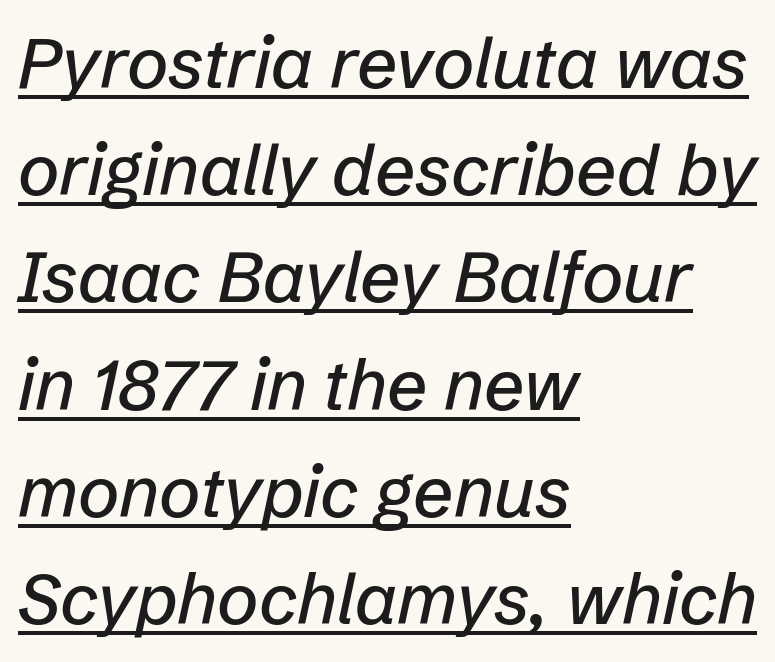
Horizontally, the lines are justified to the leading edge only. Italic? Definitely — the glyphs are oblique. Tracking here is standard; glyphs follow each other at the usual distance. This sample has the flowing, uneven cadence of proportional lettering. Compared with typical paragraphs, the rows here are spaced about the same. The specimen includes a rule beneath the text block's lines.
